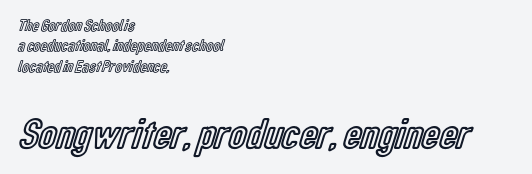
Does the bottom block carry the larger type? Yes, it does. Tracking here is standard; glyphs follow each other at the usual distance. Proportional: the letters do not fall into vertical columns. Any mark beneath the type? The region is blank.
